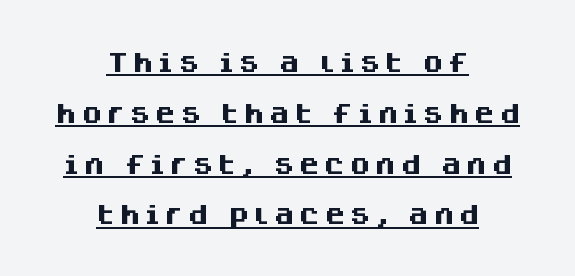
The image shows 21 px bold type, upright; set centered, loose line spacing (2.42x), unusually wide letter spacing (+0.21 em), underlined.
